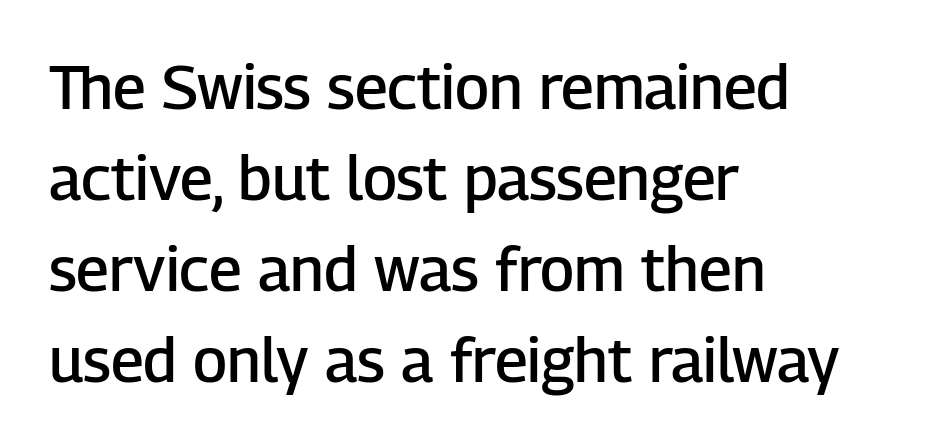
Is this a fixed-width face? No — the glyphs have proportional, varying widths. The string is rendered with underlining switched off. Compared with an ordinary text face, these strokes are moderately heavier — a semibold. Characters remain perfectly vertical along every line. Each word holds together tightly as a unit, with standard inter-letter gaps.
